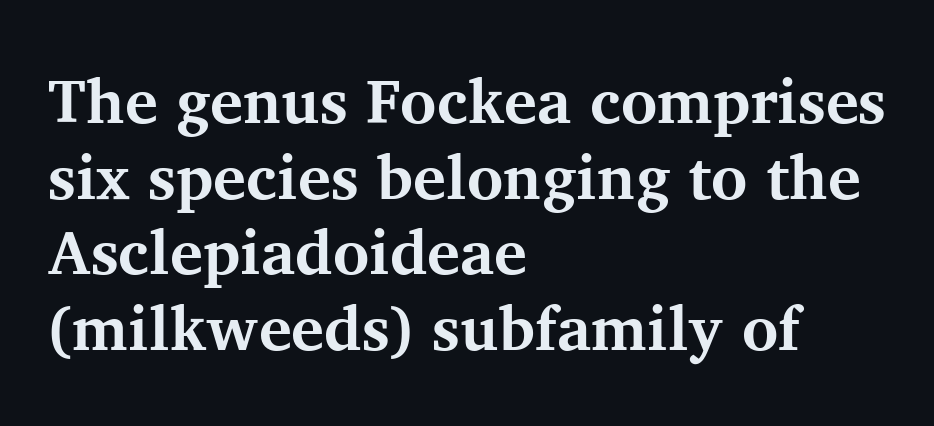
Q: Is the text bold? A: Yes.
Q: Is the text italic (slanted)? A: No, it is upright.
Q: Is the typeface a serif or a sans-serif typeface? A: Serif.
Q: Is the text underlined? A: No.
Q: How is the paragraph aligned? A: Left-aligned.
Q: Is the spacing between letters normal or unusually wide? A: Normal.
Q: Width (condensed, normal, or wide)? A: Normal.
Q: Stroke contrast? A: Medium.
Q: x-height? A: Medium.
Q: Monospaced? A: No.
